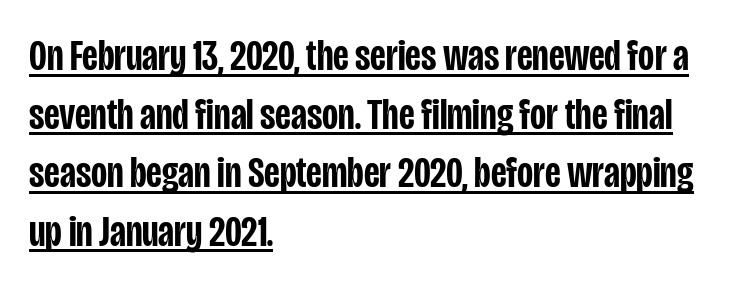
Q: Is the text bold? A: Semi-bold.
Q: Is the text italic (slanted)? A: No, it is upright.
Q: Is the typeface a serif or a sans-serif typeface? A: Sans-serif.
Q: Is the text underlined? A: Yes.
Q: How is the paragraph aligned? A: Left-aligned.
Q: Is the spacing between letters normal or unusually wide? A: Normal.
Q: Is the spacing between lines tight, normal or loose? A: Normal.
Q: Width (condensed, normal, or wide)? A: Condensed.
Q: Stroke contrast? A: Low.
Q: x-height? A: Large.
Q: Monospaced? A: No.
